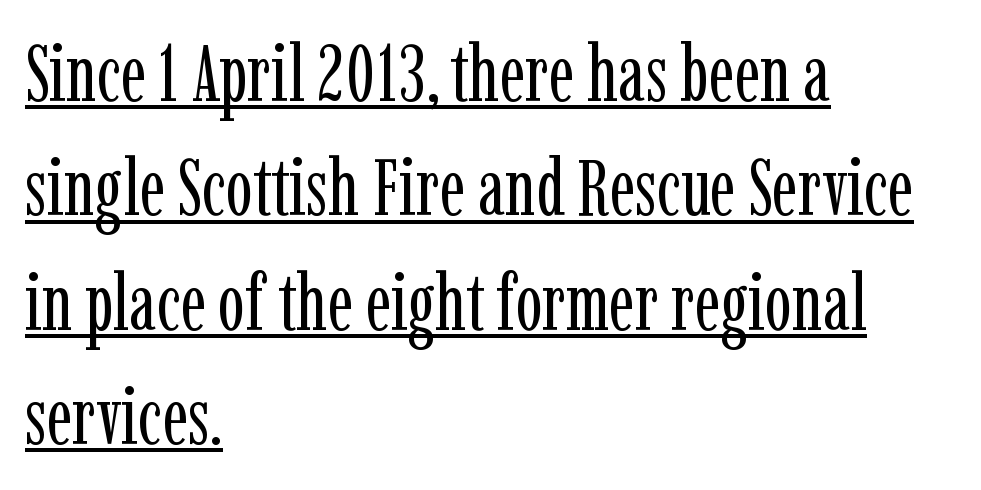
Glyph-to-glyph distance matches everyday printed text. The lines in this sample share a left origin and differ only in where they stop. Bold? No — there's no thickening of the strokes. The string is rendered with underlining switched on. Is there much room between lines? A standard amount, neither cramped nor airy. Each letter keeps its own natural width here, so spacing adapts to shape.
